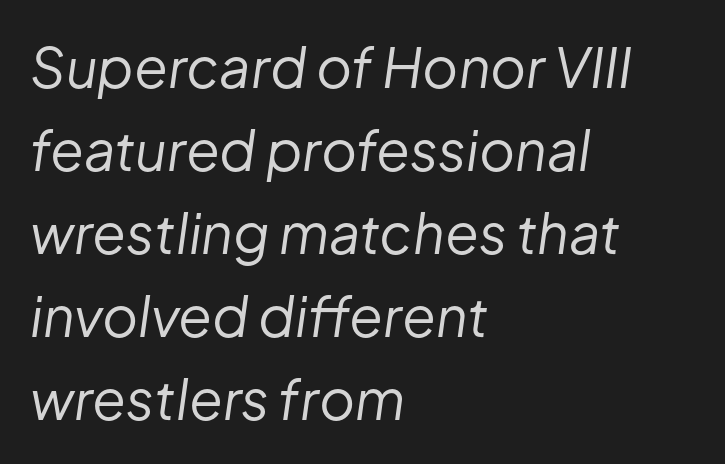
{"italic": "yes", "lean": "right", "slant_degrees": 8, "bold": "no", "weight": "regular", "width": "normal", "stroke_contrast": "low", "x_height": "medium", "monospaced": "no", "underline": "no", "align": "left", "line_spacing": "normal", "line_spacing_ratio": 1.51, "letter_spacing": "normal", "letter_spacing_em": 0.0, "glyph_px": 55}
